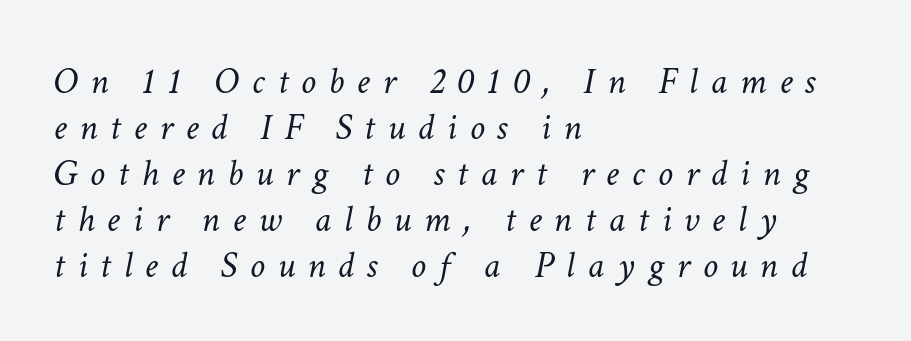
Q: Is the text bold? A: No.
Q: Is the text italic (slanted)? A: Yes, it leans right by about 11 degrees.
Q: Is the text underlined? A: No.
Q: How is the paragraph aligned? A: Left-aligned.
Q: Is the spacing between letters normal or unusually wide? A: Unusually wide.
Q: Width (condensed, normal, or wide)? A: Normal.
Q: Stroke contrast? A: Low.
Q: x-height? A: Medium.
Q: Monospaced? A: No.
